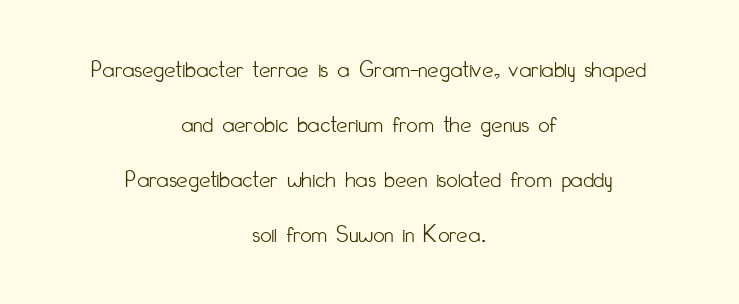
The lines in this sample share a center point and differ in where they start and stop. The strip under each line holds only bare page. Stems and bowls with no extra thickness — not bold. Loosely led — the rows are spread out. A typesetter would call this zero additional tracking.
